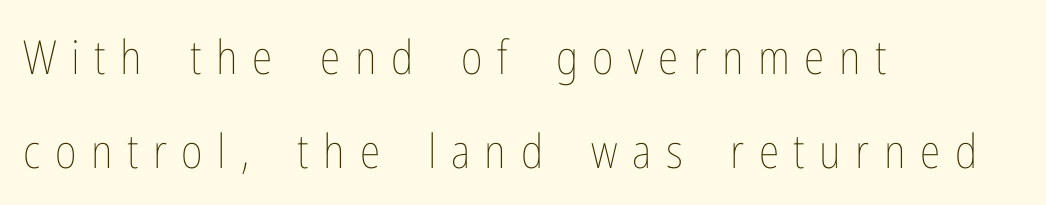
Line starts are locked; line ends wander. There is plenty of visible air inserted between adjacent glyphs. The passage shown is not bold in any degree. Decoration check: the copy has no underline.
